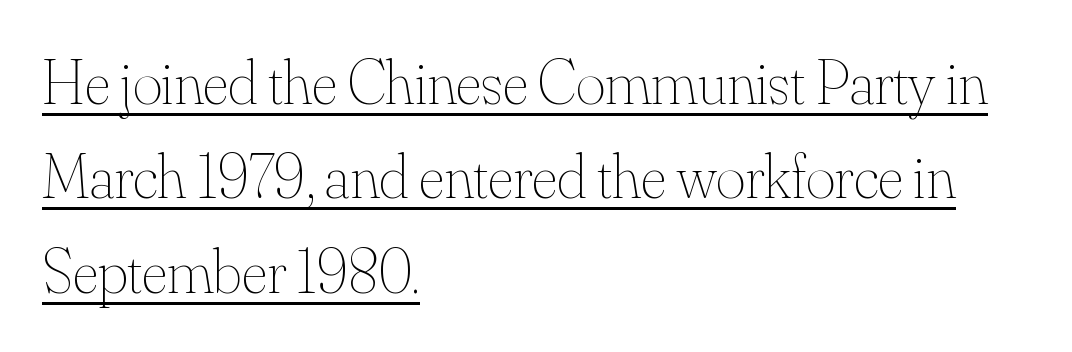
{"italic": "no", "bold": "no", "weight": "thin", "width": "normal", "stroke_contrast": "medium", "x_height": "small", "monospaced": "no", "underline": "yes", "align": "left", "line_spacing": "normal", "line_spacing_ratio": 1.5, "letter_spacing": "normal", "letter_spacing_em": 0.0, "glyph_px": 63}
